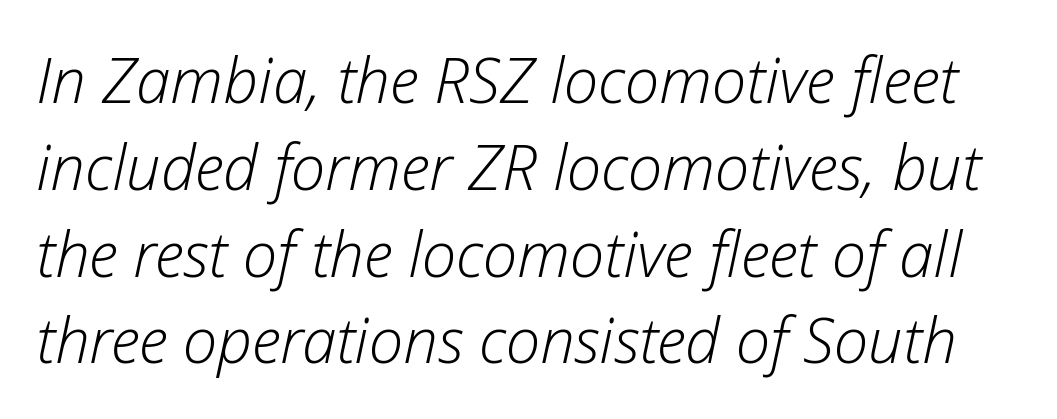
The image shows 62 px light type, italic (leaning right); set normal line spacing (1.4x), normal letter spacing, not underlined; low stroke contrast and a medium x-height.
